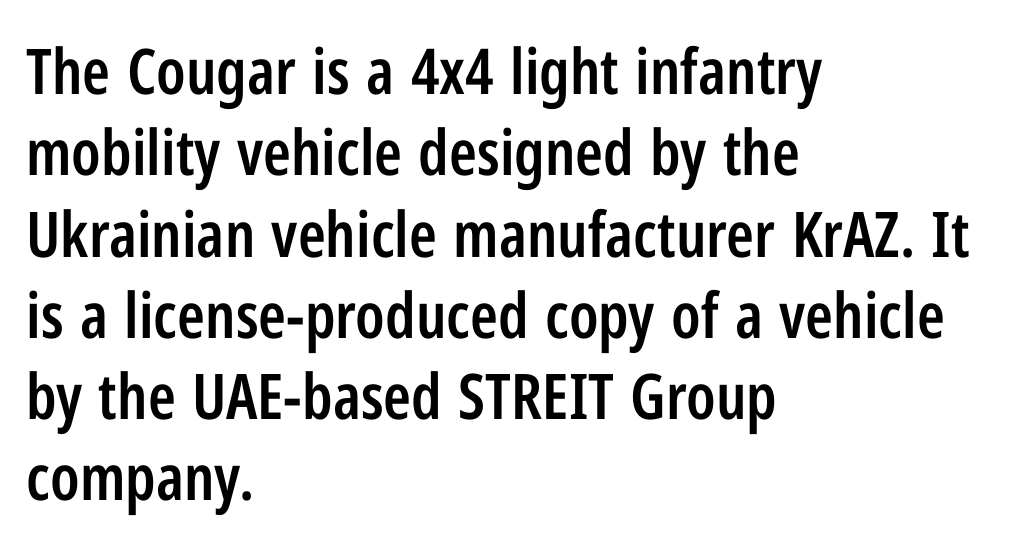
Q: Is the text bold? A: Semi-bold.
Q: Is the text italic (slanted)? A: No, it is upright.
Q: Is the typeface a serif or a sans-serif typeface? A: Sans-serif.
Q: Is the text underlined? A: No.
Q: How is the paragraph aligned? A: Left-aligned.
Q: Is the spacing between letters normal or unusually wide? A: Normal.
Q: Is the spacing between lines tight, normal or loose? A: Normal.
Q: Width (condensed, normal, or wide)? A: Condensed.
Q: Stroke contrast? A: Low.
Q: x-height? A: Medium.
Q: Monospaced? A: No.
